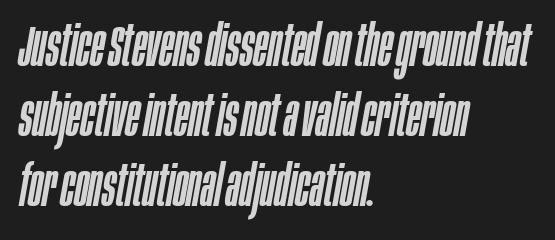
The type is set solid horizontally, with unmodified tracking. Slant detected: the letters are inclined. Quick note: underline off. The rendering uses natural spacing where letterforms have individual widths.
